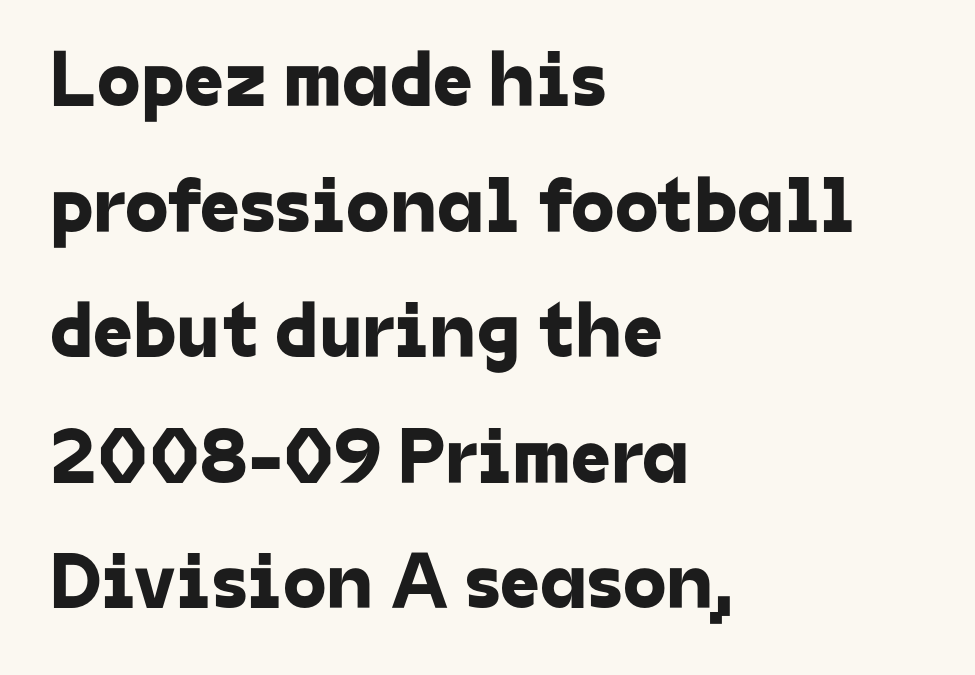
If you drew a ruler down the left edge, every line would touch it. Check the space under the baseline: it is left empty. Note the varied advance widths — an 'i' is clearly narrower than an 'm'. A typesetter would call this zero additional tracking. The block of text has a typical density, with ordinary space between rows. A sans-serif font was chosen for this passage.
